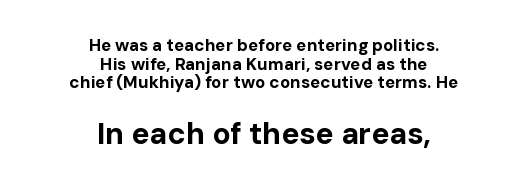
The image shows 30 px bold sans-serif type, upright; set centered, tight line spacing (1.1x), normal letter spacing, not underlined; the second (bottom) block is 1.76x larger; low stroke contrast and a medium x-height.
